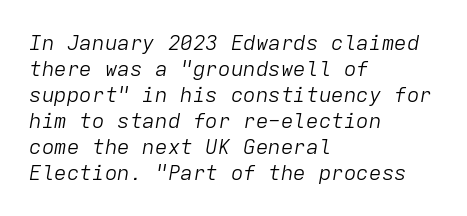
The text carries the slant typical of an italic or oblique font. The face used here is rendered with its standard letterfit. The text block is weighted toward the left margin, trailing off unevenly rightward. The baseline area is clear.
